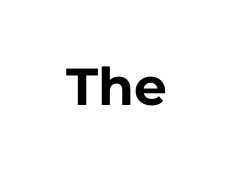
Q: Is the text bold? A: Yes.
Q: Is the text italic (slanted)? A: No, it is upright.
Q: Is the typeface a serif or a sans-serif typeface? A: Sans-serif.
Q: Is the text underlined? A: No.
Q: Is the spacing between letters normal or unusually wide? A: Normal.
Q: Width (condensed, normal, or wide)? A: Normal.
Q: Stroke contrast? A: Low.
Q: x-height? A: Medium.
Q: Monospaced? A: No.
